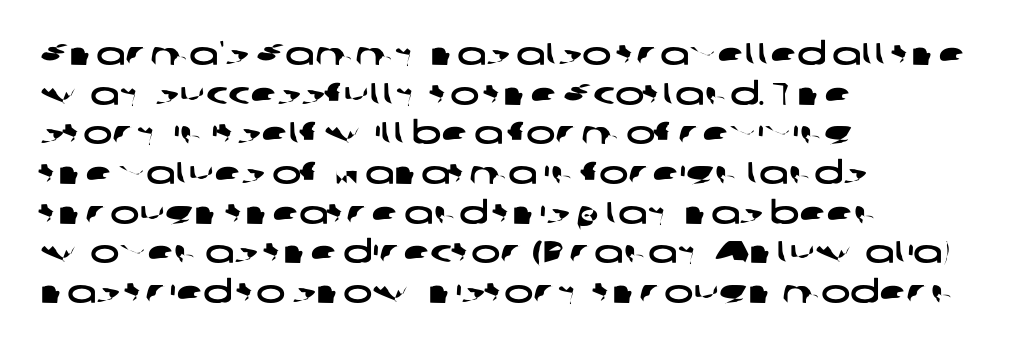
{"serif": "no", "width": "wide", "stroke_contrast": "low", "x_height": "medium", "monospaced": "no", "underline": "no", "align": "left", "line_spacing": "normal", "line_spacing_ratio": 1.28, "letter_spacing": "normal", "letter_spacing_em": 0.0, "glyph_px": 31}
